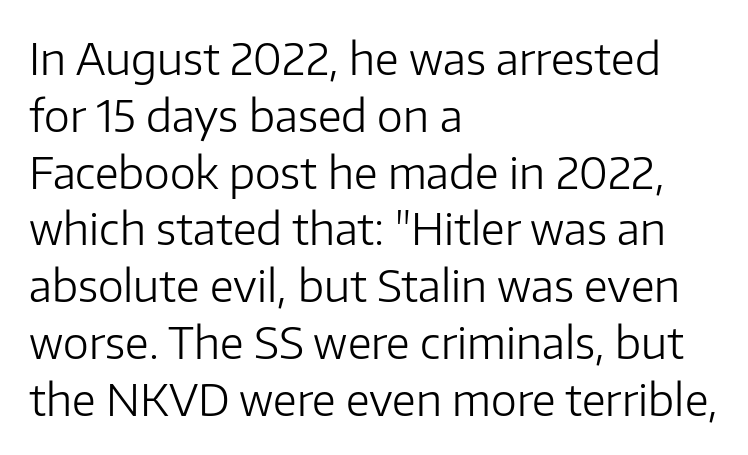
The image shows 44 px light sans-serif type, upright; set left-aligned, normal line spacing (1.29x), normal letter spacing, not underlined; low stroke contrast and a medium x-height.
